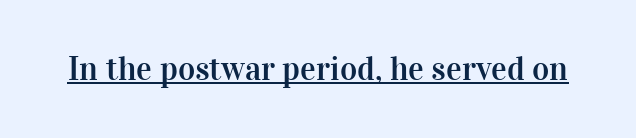
The image shows 33 px serif type, upright; set normal letter spacing, underlined; high stroke contrast and a medium x-height.
